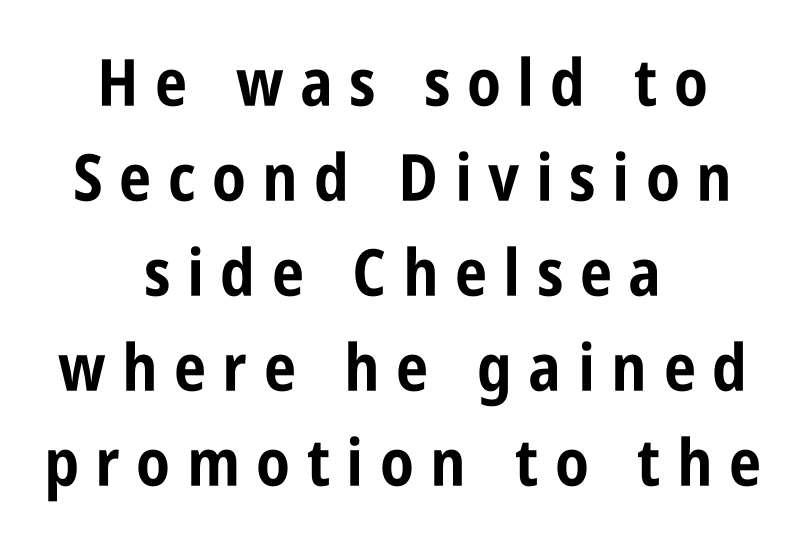
The image shows 65 px bold, condensed sans-serif type, upright; set centered, normal line spacing (1.46x), unusually wide letter spacing (+0.25 em), not underlined; low stroke contrast and a large x-height.
